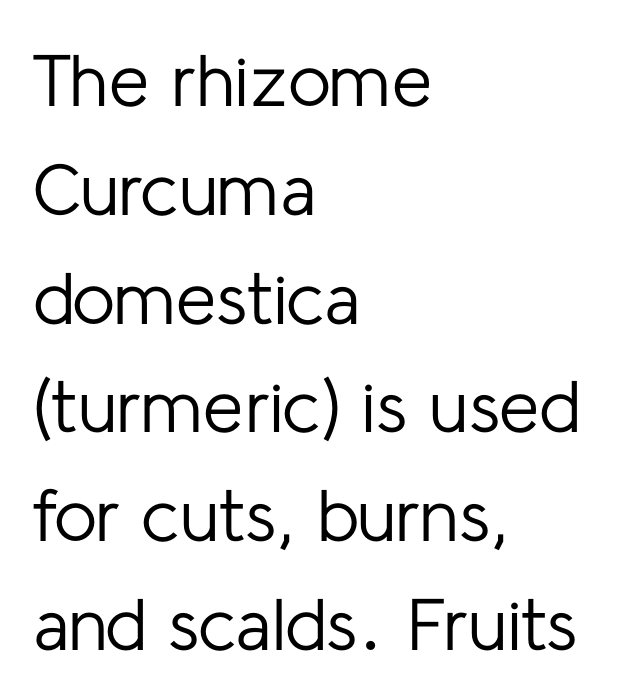
The image shows 73 px regular-weight sans-serif type, upright; set left-aligned, normal line spacing (1.49x), normal letter spacing, not underlined; low stroke contrast and a medium x-height.
